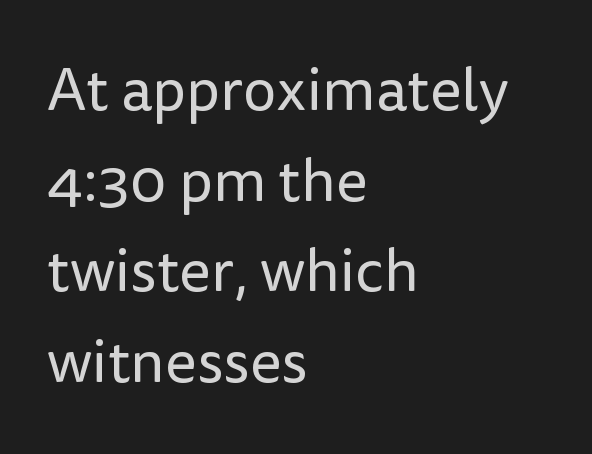
Q: Is the text bold? A: No.
Q: Is the text italic (slanted)? A: No, it is upright.
Q: Is the typeface a serif or a sans-serif typeface? A: Sans-serif.
Q: Is the text underlined? A: No.
Q: How is the paragraph aligned? A: Left-aligned.
Q: Is the spacing between letters normal or unusually wide? A: Normal.
Q: Is the spacing between lines tight, normal or loose? A: Normal.
Q: Width (condensed, normal, or wide)? A: Normal.
Q: Stroke contrast? A: Low.
Q: x-height? A: Medium.
Q: Monospaced? A: No.
